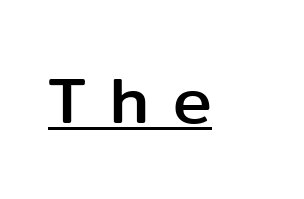
The image shows 65 px sans-serif type, upright; set unusually wide letter spacing (+0.37 em), underlined; low stroke contrast and a medium x-height.
